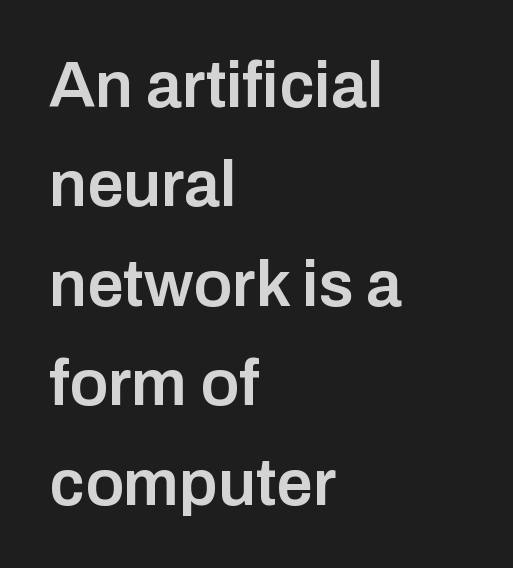
Q: Is the text bold? A: Semi-bold.
Q: Is the text italic (slanted)? A: No, it is upright.
Q: Is the typeface a serif or a sans-serif typeface? A: Sans-serif.
Q: Is the text underlined? A: No.
Q: How is the paragraph aligned? A: Left-aligned.
Q: Is the spacing between letters normal or unusually wide? A: Normal.
Q: Is the spacing between lines tight, normal or loose? A: Normal.
Q: Width (condensed, normal, or wide)? A: Normal.
Q: Stroke contrast? A: Low.
Q: x-height? A: Medium.
Q: Monospaced? A: No.
